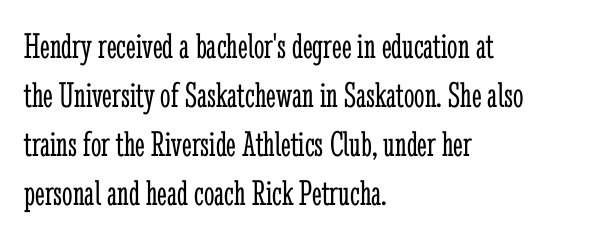
Q: Is the text bold? A: No.
Q: Is the text italic (slanted)? A: No, it is upright.
Q: Is the typeface a serif or a sans-serif typeface? A: Serif.
Q: Is the text underlined? A: No.
Q: How is the paragraph aligned? A: Left-aligned.
Q: Is the spacing between letters normal or unusually wide? A: Normal.
Q: Is the spacing between lines tight, normal or loose? A: Normal.
Q: Width (condensed, normal, or wide)? A: Condensed.
Q: Stroke contrast? A: Low.
Q: x-height? A: Medium.
Q: Monospaced? A: No.
